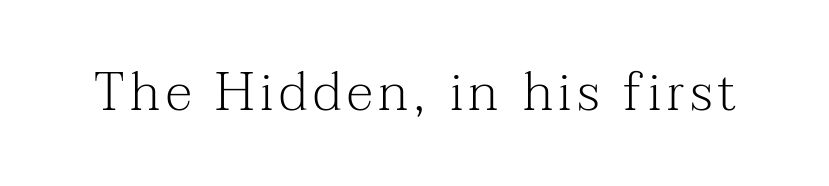
{"serif": "yes", "italic": "no", "bold": "no", "weight": "light", "width": "normal", "stroke_contrast": "medium", "x_height": "medium", "monospaced": "no", "underline": "no", "glyph_px": 53}
